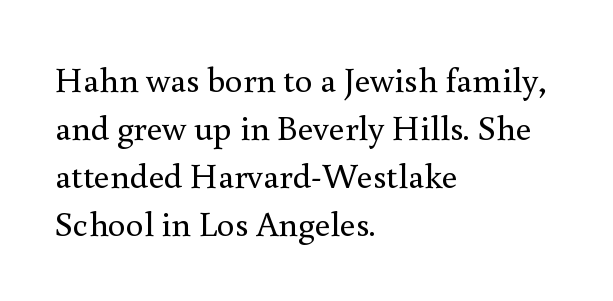
Q: Is the text bold? A: No.
Q: Is the text italic (slanted)? A: No, it is upright.
Q: Is the typeface a serif or a sans-serif typeface? A: Serif.
Q: Is the text underlined? A: No.
Q: How is the paragraph aligned? A: Left-aligned.
Q: Is the spacing between letters normal or unusually wide? A: Normal.
Q: Is the spacing between lines tight, normal or loose? A: Normal.
Q: Width (condensed, normal, or wide)? A: Normal.
Q: x-height? A: Small.
Q: Monospaced? A: No.
